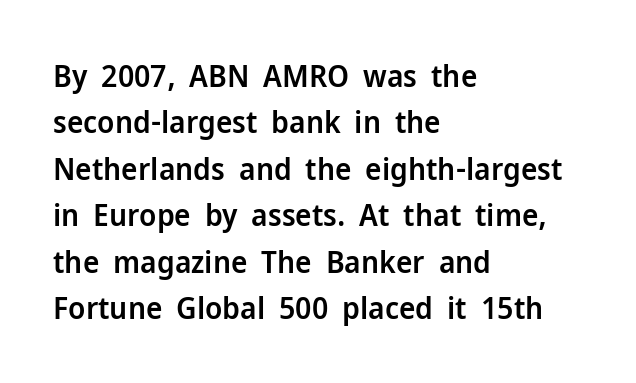
Here the designer chose a conventional face with non-uniform glyph widths. The passage is arranged the way most books set body copy — flush left. Nobody drew a line under any word here. A roman cut, with each character standing at attention.
